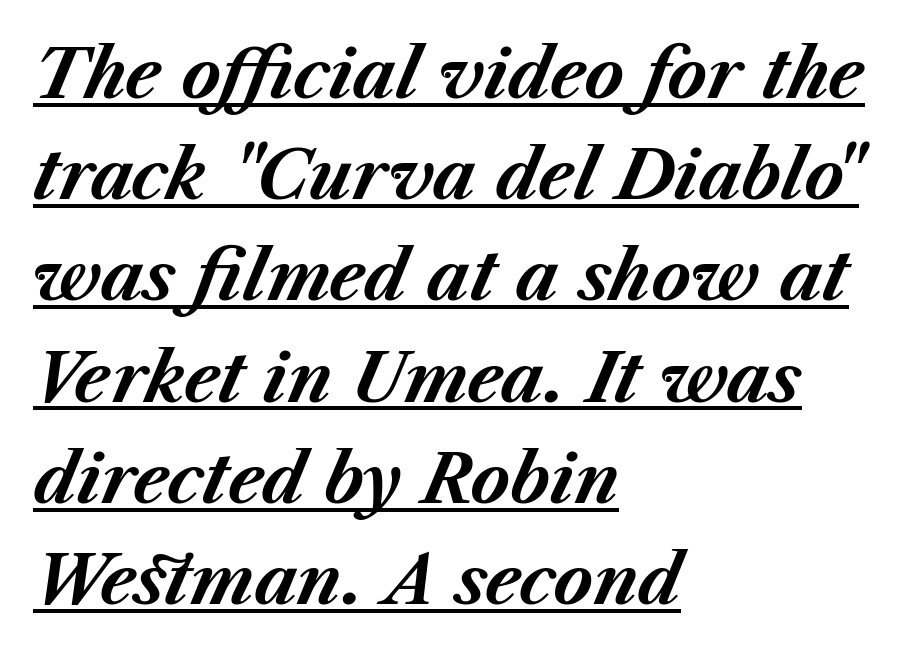
{"italic": "yes", "lean": "right", "slant_degrees": 23, "bold": "yes", "weight": "bold", "width": "normal", "stroke_contrast": "medium", "x_height": "medium", "monospaced": "no", "underline": "yes", "align": "left", "line_spacing": "normal", "line_spacing_ratio": 1.51, "letter_spacing": "normal", "letter_spacing_em": 0.0, "glyph_px": 67}
